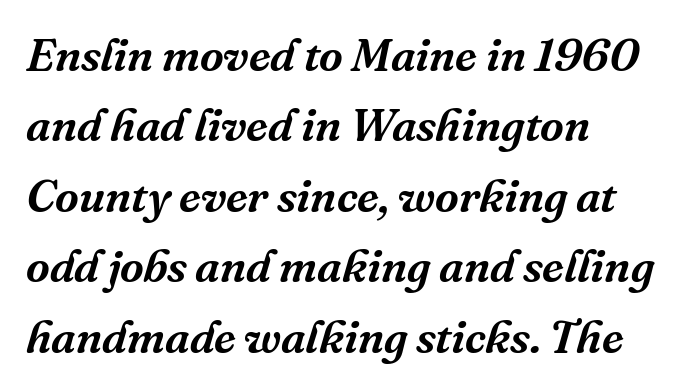
These lines were composed using italics. All the whitespace from short lines collects on the right. The letters advance in unequal steps, a hallmark of proportional type. A typesetter would call this zero additional tracking. Leading: standard. A typesetter would label this face a serif.
